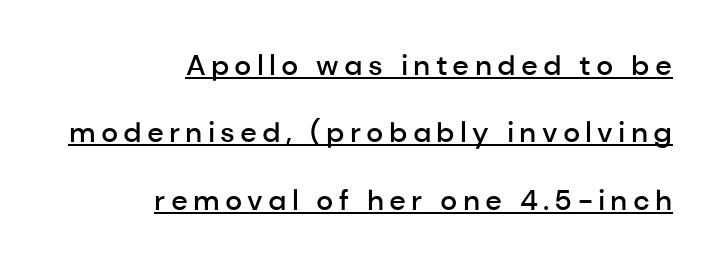
{"serif": "no", "italic": "no", "bold": "semi", "weight": "semibold", "width": "normal", "stroke_contrast": "low", "x_height": "medium", "monospaced": "no", "underline": "yes", "align": "right", "line_spacing": "loose", "line_spacing_ratio": 2.32, "glyph_px": 29}
